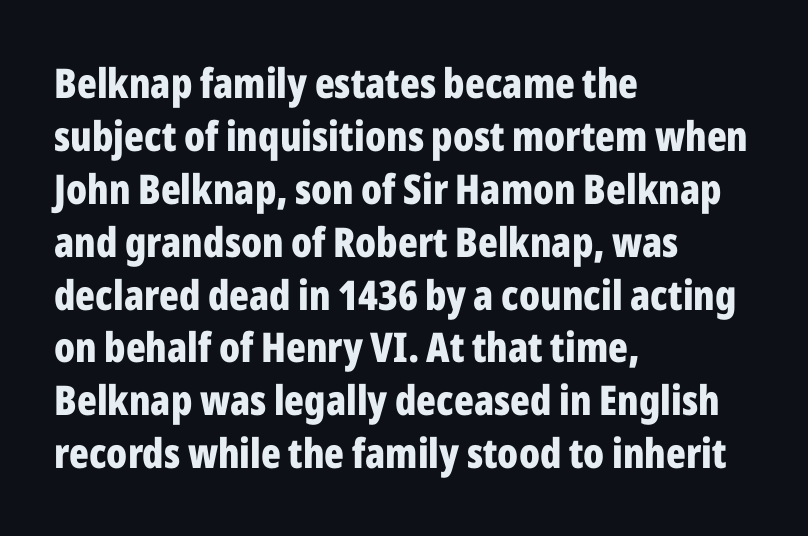
{"serif": "no", "italic": "no", "bold": "yes", "weight": "bold", "width": "condensed", "stroke_contrast": "low", "x_height": "medium", "monospaced": "no", "underline": "no", "align": "left", "line_spacing": "normal", "line_spacing_ratio": 1.29, "letter_spacing": "normal", "letter_spacing_em": 0.0, "glyph_px": 41}
